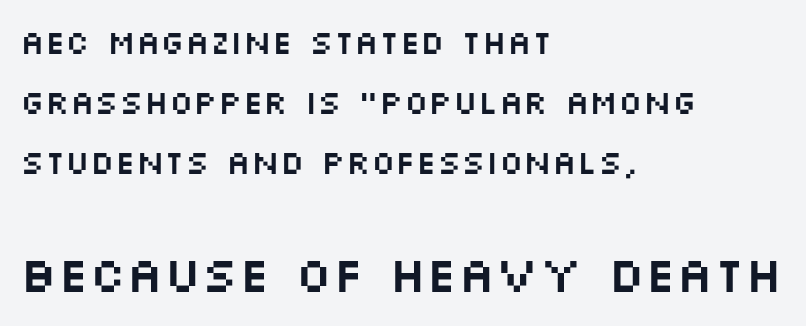
{"serif": "no", "italic": "no", "width": "wide", "stroke_contrast": "medium", "x_height": "large", "monospaced": "no", "underline": "no", "align": "left", "line_spacing_ratio": 1.82, "letter_spacing": "normal", "letter_spacing_em": 0.0, "larger_block": "second", "size_ratio": 1.52, "glyph_px": 50}
